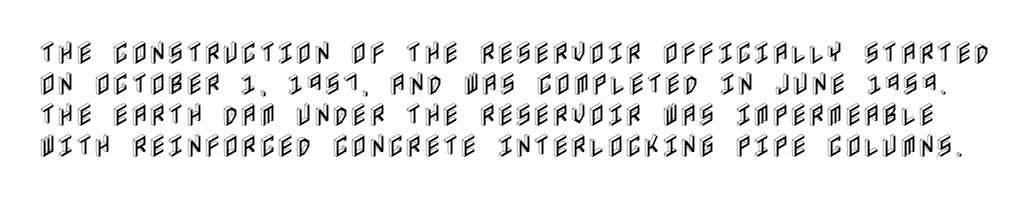
The image shows 25 px text type, upright; set line spacing 1.24x, normal letter spacing, not underlined.
